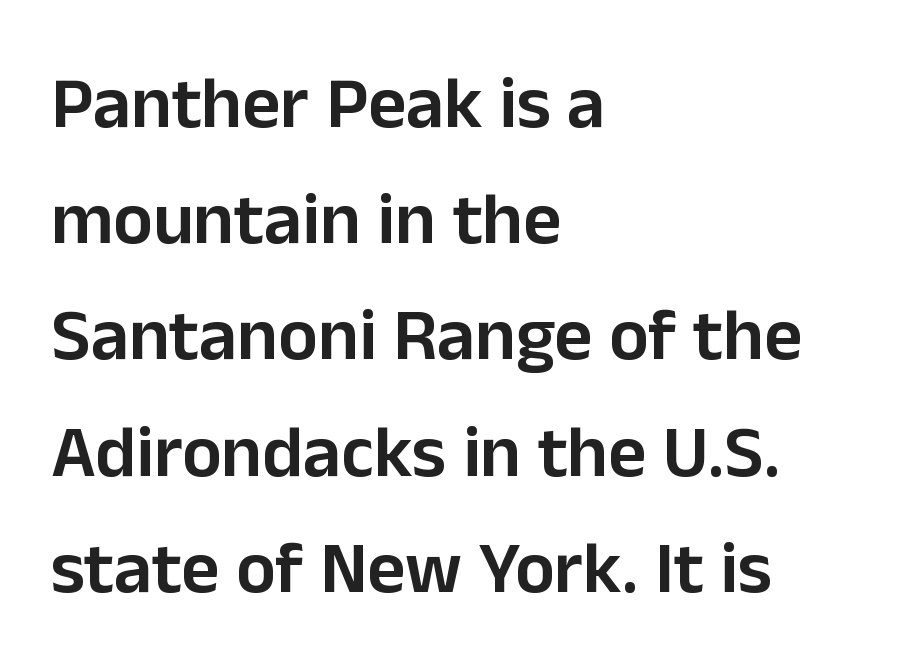
The image shows 74 px semibold sans-serif type, upright; set left-aligned, normal line spacing (1.57x), normal letter spacing, not underlined; low stroke contrast and a medium x-height.
